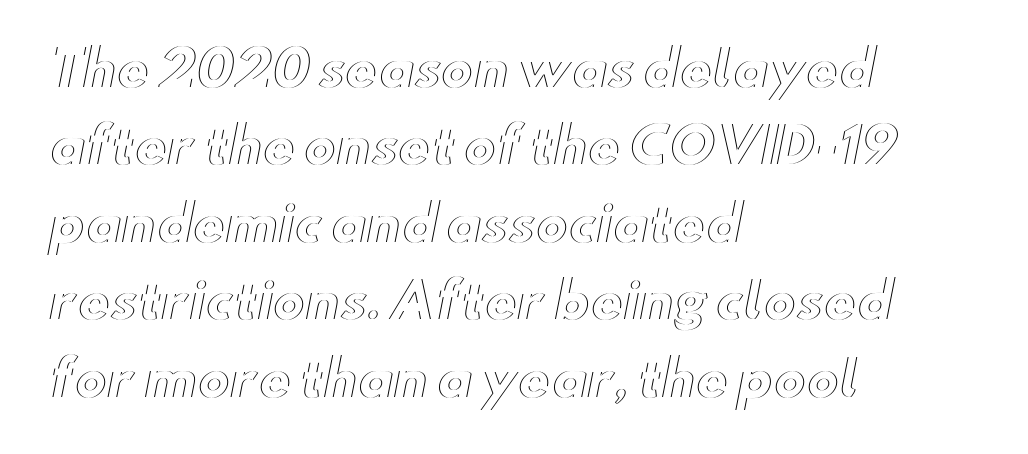
Each letter keeps its own natural width here, so spacing adapts to shape. Nothing unusual about the tracking: characters are spaced as the font intends. Line beginnings align vertically; line endings do not. The baseline area is clear. Students, observe: this is what conventionally led text looks like.
